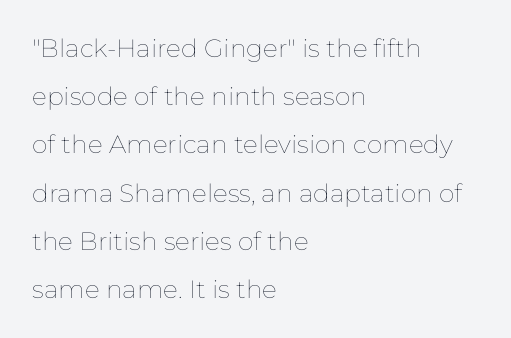
The image shows 25 px text type, upright; set left-aligned, loose line spacing (1.93x), normal letter spacing, not underlined.
